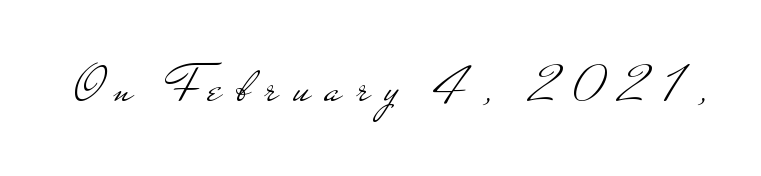
{"serif": "no", "bold": "no", "weight": "light", "width": "wide", "stroke_contrast": "low", "x_height": "small", "monospaced": "no", "underline": "no", "letter_spacing": "wide", "letter_spacing_em": 0.28, "glyph_px": 54}
